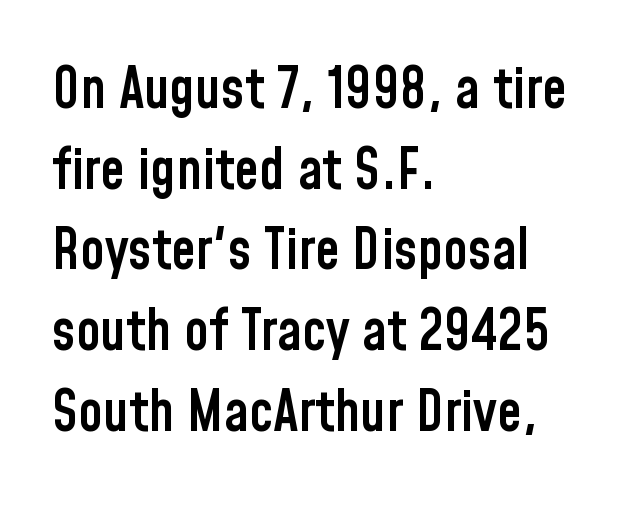
{"serif": "no", "italic": "no", "bold": "semi", "weight": "semibold", "width": "condensed", "stroke_contrast": "low", "x_height": "medium", "monospaced": "no", "underline": "no", "align": "left", "line_spacing": "normal", "line_spacing_ratio": 1.44, "letter_spacing": "normal", "letter_spacing_em": 0.0, "glyph_px": 56}
